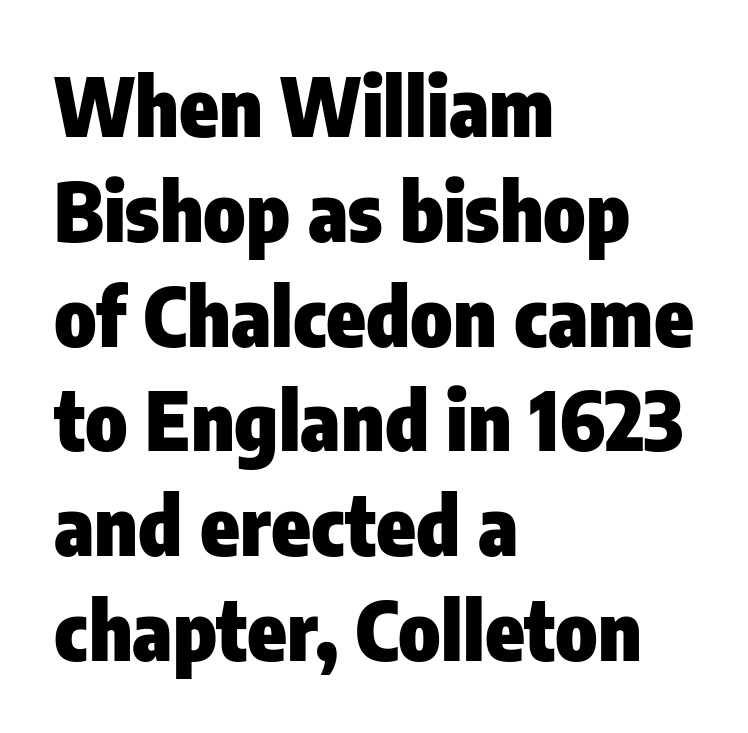
The image shows 80 px heavy, condensed sans-serif type, upright; set left-aligned, normal line spacing (1.31x), normal letter spacing, not underlined; low stroke contrast and a medium x-height.
